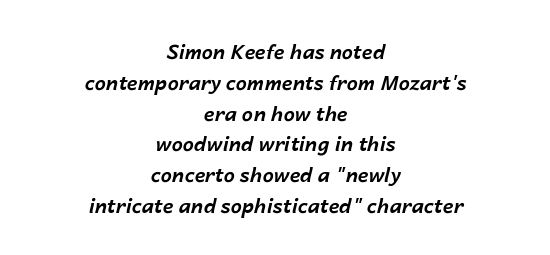
The image shows 20 px bold type, italic (leaning right); set centered, normal line spacing (1.54x), normal letter spacing, not underlined.
